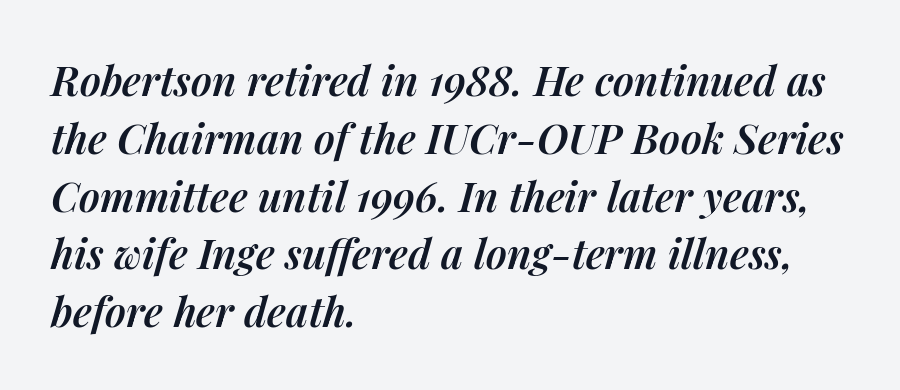
Q: Is the text bold? A: Semi-bold.
Q: Is the text italic (slanted)? A: Yes, it leans right by about 14 degrees.
Q: Is the text underlined? A: No.
Q: How is the paragraph aligned? A: Left-aligned.
Q: Is the spacing between letters normal or unusually wide? A: Normal.
Q: Is the spacing between lines tight, normal or loose? A: Normal.
Q: Width (condensed, normal, or wide)? A: Normal.
Q: Stroke contrast? A: Medium.
Q: x-height? A: Medium.
Q: Monospaced? A: No.
